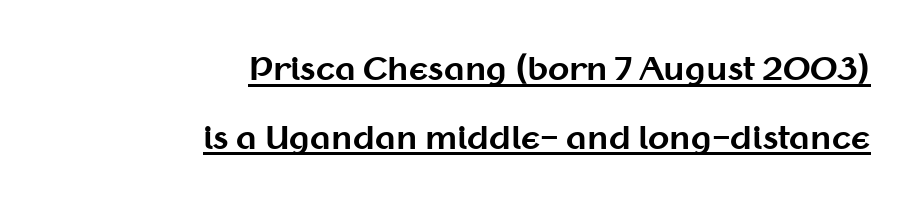
Looks like regular typesetting: each glyph gets only the width it needs. One glance says open: line gaps are wider than usual. The letterforms sit shoulder to shoulder at normal distance. Does a line run under the words? Yes, clearly. Stroke thickness is high; the sample reads as a true bold. Stroke terminals: plain, sans-serif.
